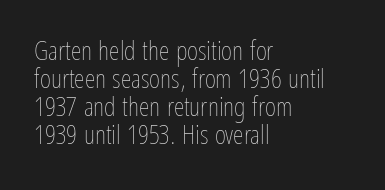
{"italic": "no", "bold": "no", "underline": "no", "align": "left", "line_spacing": "tight", "line_spacing_ratio": 1.04, "letter_spacing": "normal", "letter_spacing_em": 0.0, "glyph_px": 27}
